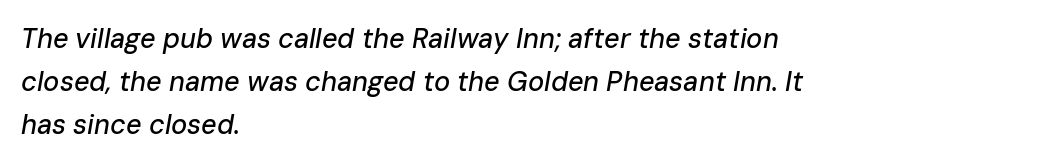
{"italic": "yes", "lean": "right", "slant_degrees": 10, "underline": "no", "align": "left", "line_spacing": "normal", "line_spacing_ratio": 1.59, "letter_spacing": "normal", "letter_spacing_em": 0.0, "glyph_px": 27}
